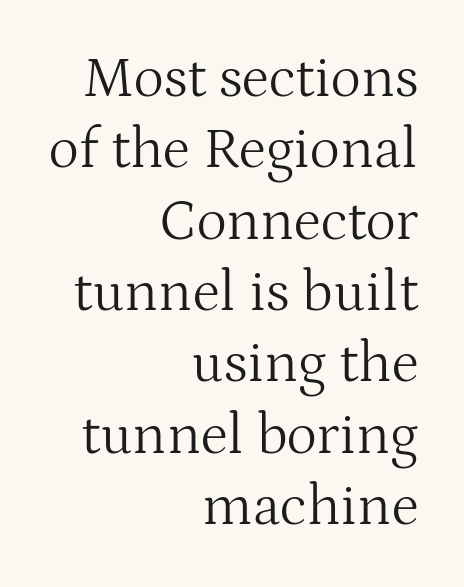
Horizontal alignment here is rightward, an uncommon choice for prose. The letters advance in unequal steps, a hallmark of proportional type. The face looks like a standard text weight, possibly lighter. Serifs: yes, visible at the terminals of the letterforms.
